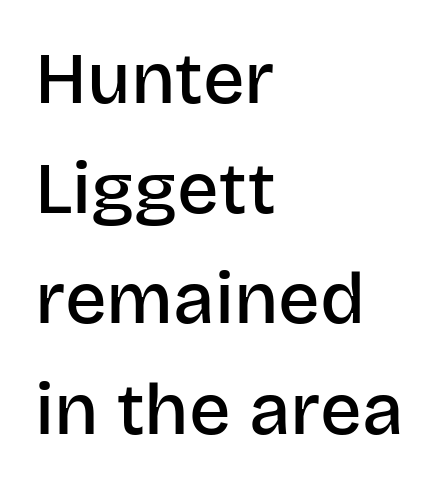
{"serif": "no", "italic": "no", "bold": "semi", "weight": "semibold", "width": "normal", "stroke_contrast": "low", "x_height": "large", "monospaced": "no", "underline": "no", "align": "left", "line_spacing": "normal", "line_spacing_ratio": 1.51, "letter_spacing": "normal", "letter_spacing_em": 0.0, "glyph_px": 73}
